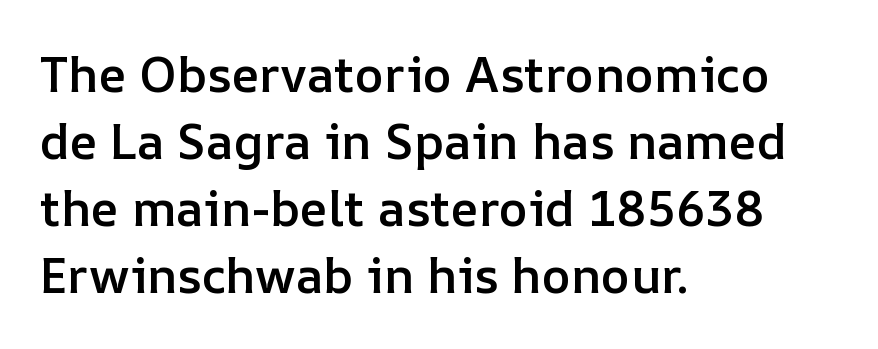
{"italic": "no", "bold": "semi", "weight": "semibold", "width": "normal", "stroke_contrast": "low", "x_height": "medium", "monospaced": "no", "underline": "no", "align": "left", "line_spacing": "normal", "line_spacing_ratio": 1.37, "letter_spacing": "normal", "letter_spacing_em": 0.0, "glyph_px": 49}
